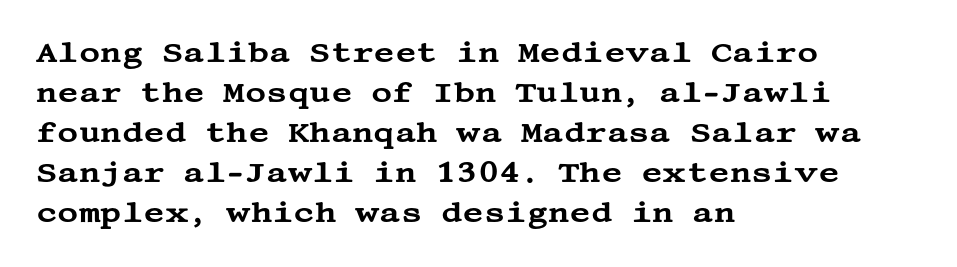
{"serif": "yes", "italic": "no", "width": "wide", "stroke_contrast": "medium", "x_height": "large", "underline": "no", "align": "left", "line_spacing": "normal", "line_spacing_ratio": 1.38, "letter_spacing": "normal", "letter_spacing_em": 0.0, "glyph_px": 29}
